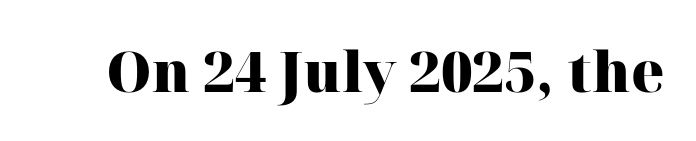
{"serif": "yes", "italic": "no", "bold": "yes", "weight": "heavy", "width": "normal", "stroke_contrast": "high", "x_height": "medium", "monospaced": "no", "underline": "no", "letter_spacing": "normal", "letter_spacing_em": 0.0, "glyph_px": 56}
